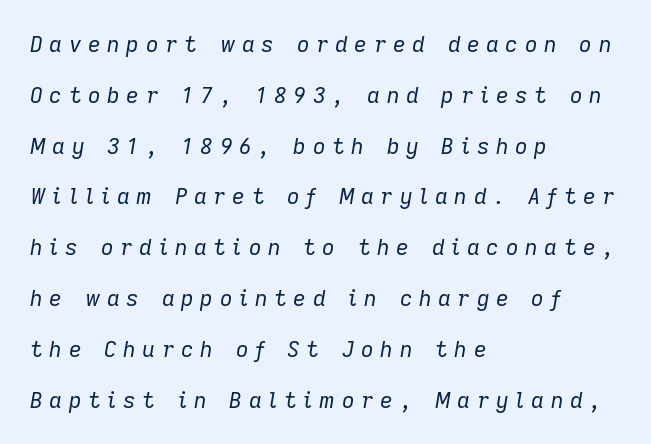
Check under the words: just untouched page. Left-aligned paragraph, ragged on the right. Weight: regular or lighter. Quick note: italic. Substantial extra tracking has been applied to these lines. The rendering uses a large line-height, opening up the rows.
